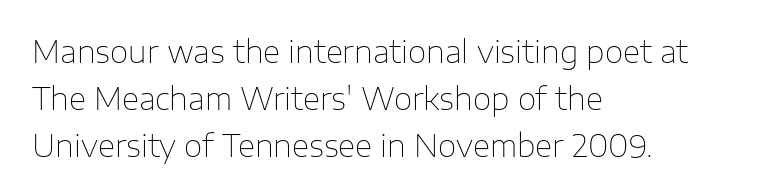
The image shows 30 px thin sans-serif type, upright; set left-aligned, normal line spacing (1.56x), normal letter spacing, not underlined; low stroke contrast and a medium x-height.
